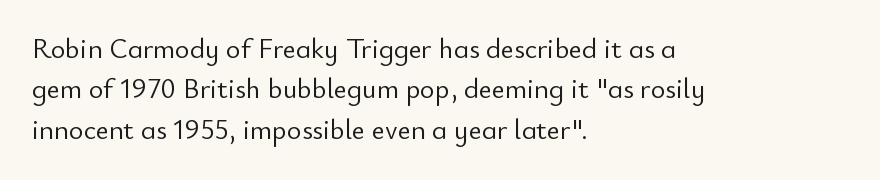
{"serif": "no", "italic": "no", "bold": "no", "weight": "light", "width": "normal", "stroke_contrast": "low", "x_height": "small", "monospaced": "no", "underline": "no", "align": "left", "line_spacing": "normal", "line_spacing_ratio": 1.44, "letter_spacing": "normal", "letter_spacing_em": 0.0, "glyph_px": 28}
